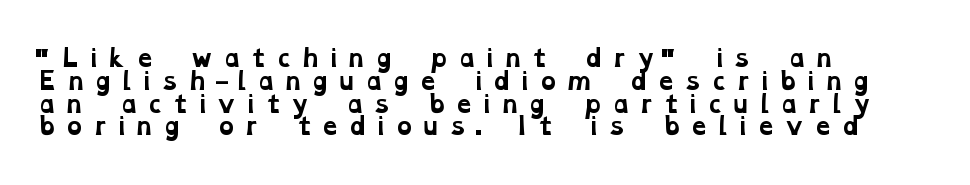
{"bold": "yes", "underline": "no", "align": "left", "line_spacing": "tight", "line_spacing_ratio": 0.99, "letter_spacing": "wide", "letter_spacing_em": 0.32, "glyph_px": 23}
